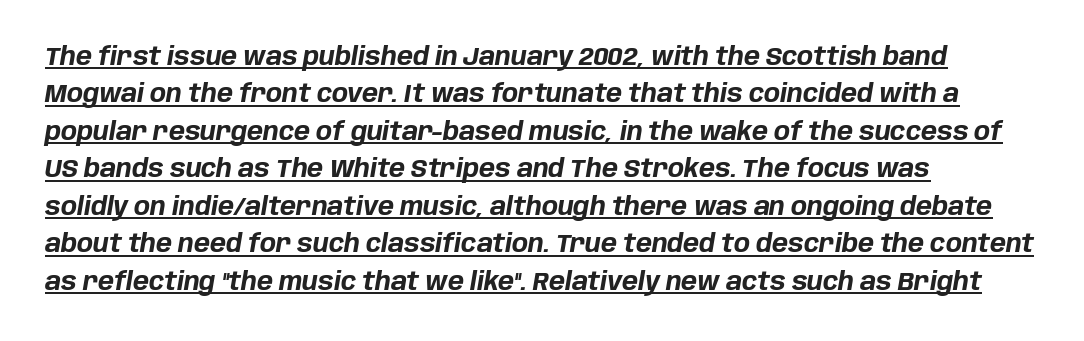
Q: Is the text bold? A: Yes.
Q: Is the text italic (slanted)? A: Yes, it leans right by about 10 degrees.
Q: Is the text underlined? A: Yes.
Q: How is the paragraph aligned? A: Left-aligned.
Q: Is the spacing between letters normal or unusually wide? A: Normal.
Q: Is the spacing between lines tight, normal or loose? A: Normal.
